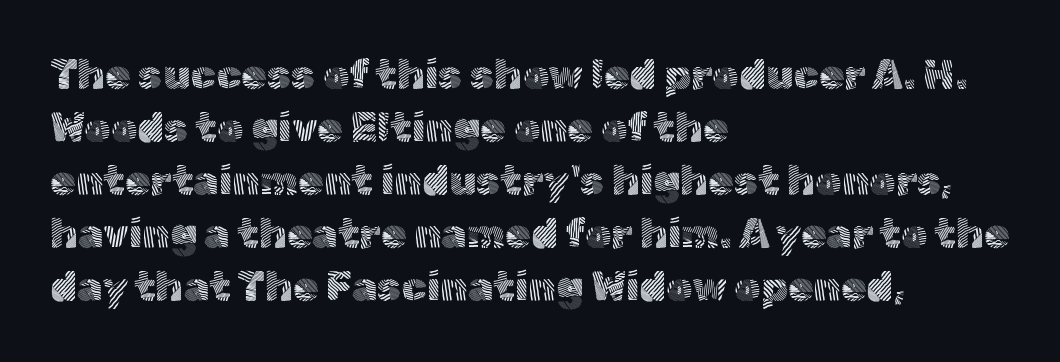
{"serif": "no", "italic": "no", "bold": "no", "weight": "light", "width": "normal", "x_height": "medium", "monospaced": "no", "underline": "no", "align": "left", "line_spacing": "normal", "line_spacing_ratio": 1.29, "letter_spacing": "normal", "letter_spacing_em": 0.0, "glyph_px": 41}
